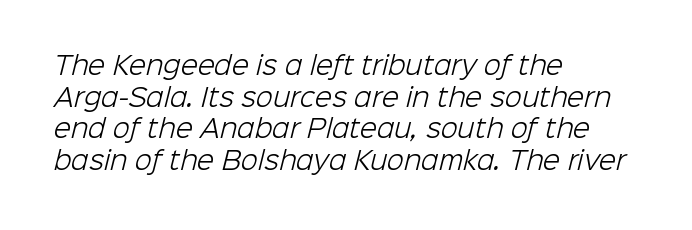
{"bold": "no", "underline": "no", "align": "left", "line_spacing": "normal", "line_spacing_ratio": 1.27, "letter_spacing": "normal", "letter_spacing_em": 0.0, "glyph_px": 25}
